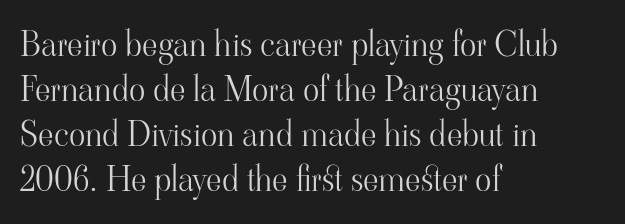
The image shows 34 px light serif type, upright; set left-aligned, normal line spacing (1.32x), normal letter spacing, not underlined; high stroke contrast and a small x-height.
